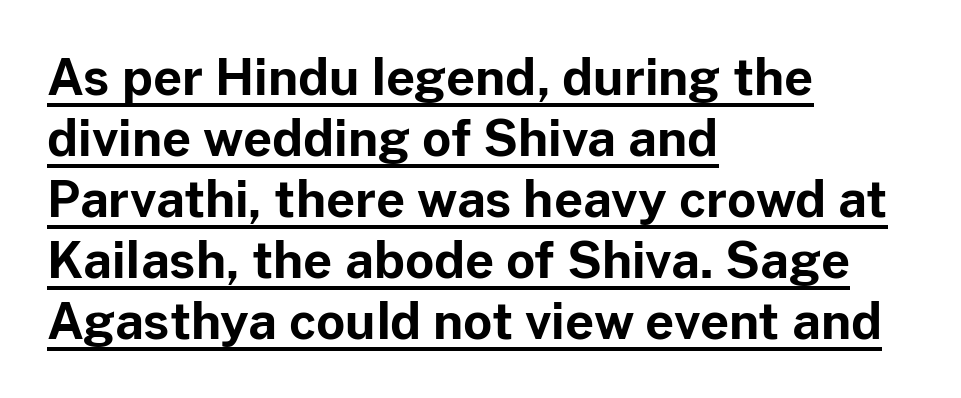
Q: Is the text bold? A: Yes.
Q: Is the text italic (slanted)? A: No, it is upright.
Q: Is the typeface a serif or a sans-serif typeface? A: Sans-serif.
Q: Is the text underlined? A: Yes.
Q: How is the paragraph aligned? A: Left-aligned.
Q: Is the spacing between letters normal or unusually wide? A: Normal.
Q: Width (condensed, normal, or wide)? A: Normal.
Q: Stroke contrast? A: Low.
Q: x-height? A: Medium.
Q: Monospaced? A: No.
